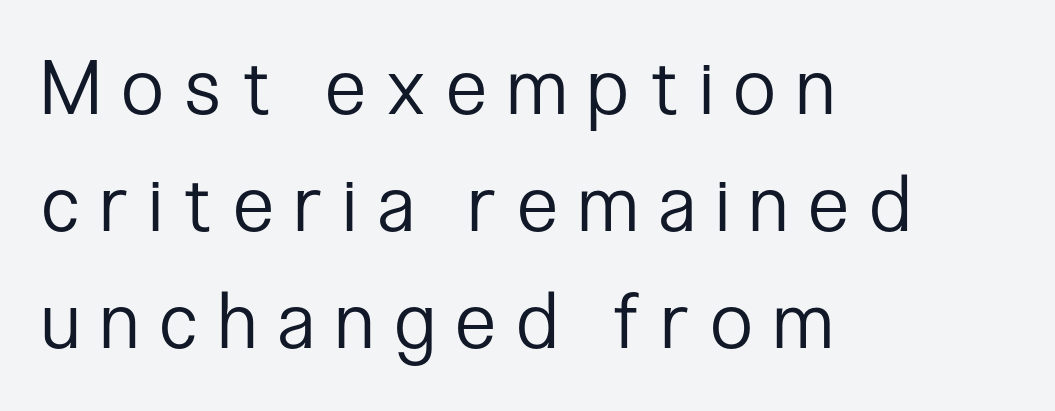
Is the type heavy? It reads as light-to-regular instead. Bare-footed words on every line. The lines are quadded left. How would I describe the line gaps? Plain and ordinary.
